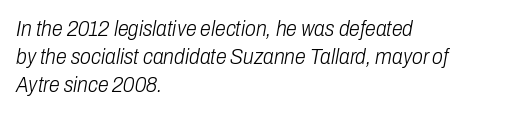
The image shows 22 px text type, italic (leaning right); set left-aligned, normal line spacing (1.27x), normal letter spacing, not underlined.
